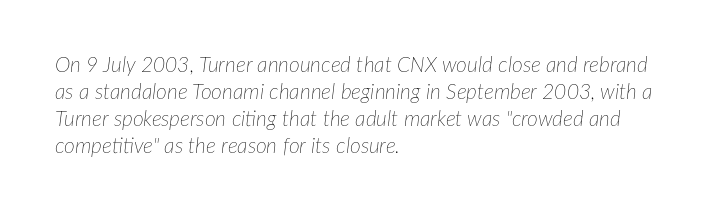
The image shows 21 px text type, italic (leaning right); set left-aligned, normal line spacing (1.29x), normal letter spacing, not underlined.
